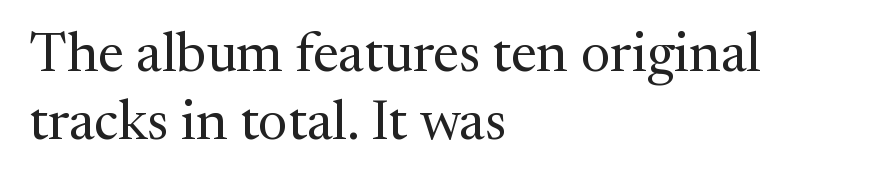
Q: Is the text bold? A: No.
Q: Is the text italic (slanted)? A: No, it is upright.
Q: Is the typeface a serif or a sans-serif typeface? A: Serif.
Q: Is the text underlined? A: No.
Q: How is the paragraph aligned? A: Left-aligned.
Q: Is the spacing between letters normal or unusually wide? A: Normal.
Q: Width (condensed, normal, or wide)? A: Normal.
Q: Stroke contrast? A: Medium.
Q: x-height? A: Medium.
Q: Monospaced? A: No.
